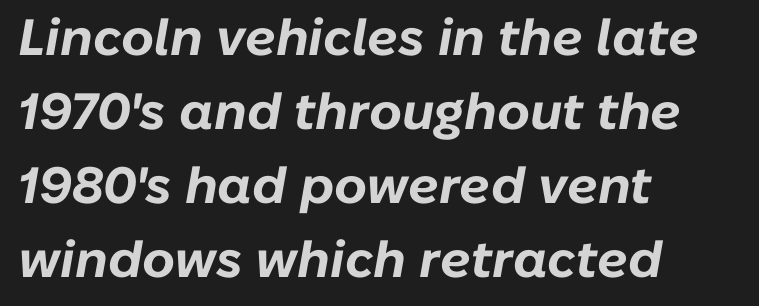
Q: Is the text bold? A: Yes.
Q: Is the text italic (slanted)? A: Yes, it leans right by about 10 degrees.
Q: Is the text underlined? A: No.
Q: How is the paragraph aligned? A: Left-aligned.
Q: Is the spacing between letters normal or unusually wide? A: Normal.
Q: Is the spacing between lines tight, normal or loose? A: Normal.
Q: Width (condensed, normal, or wide)? A: Normal.
Q: Stroke contrast? A: Low.
Q: x-height? A: Medium.
Q: Monospaced? A: No.
